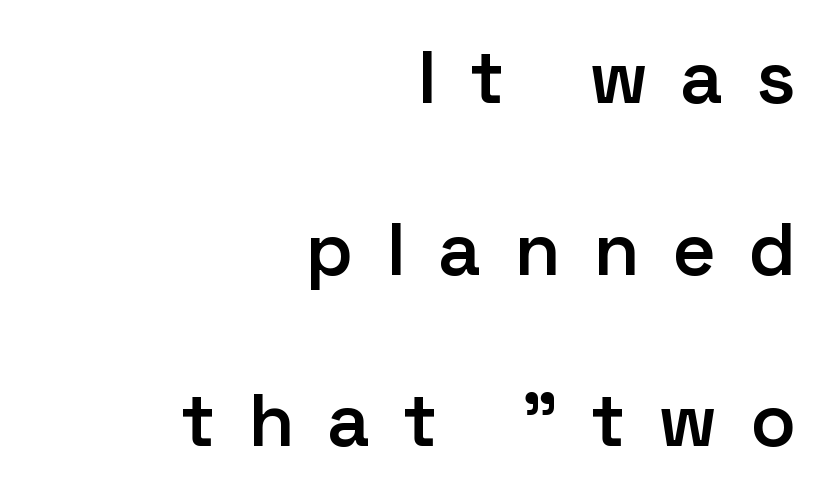
{"serif": "no", "italic": "no", "bold": "semi", "weight": "semibold", "width": "normal", "stroke_contrast": "low", "x_height": "medium", "monospaced": "no", "underline": "no", "align": "right", "line_spacing": "loose", "line_spacing_ratio": 2.29, "letter_spacing": "wide", "letter_spacing_em": 0.46, "glyph_px": 75}
